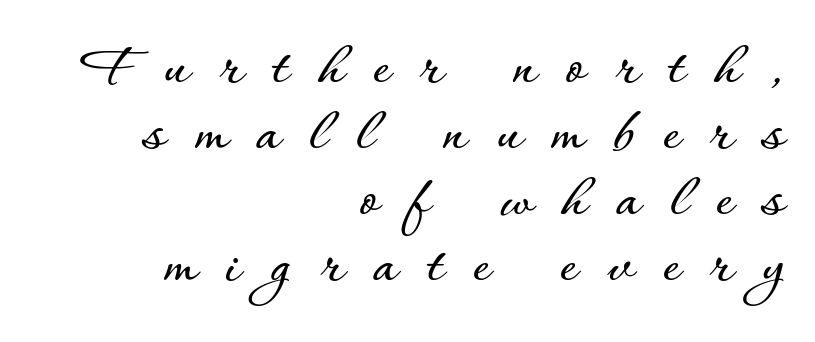
Q: Is the text italic (slanted)? A: Yes.
Q: Is the text underlined? A: No.
Q: How is the paragraph aligned? A: Right-aligned.
Q: Is the spacing between letters normal or unusually wide? A: Unusually wide.
Q: Is the spacing between lines tight, normal or loose? A: Tight.
Q: Width (condensed, normal, or wide)? A: Normal.
Q: Stroke contrast? A: Low.
Q: x-height? A: Small.
Q: Monospaced? A: No.
